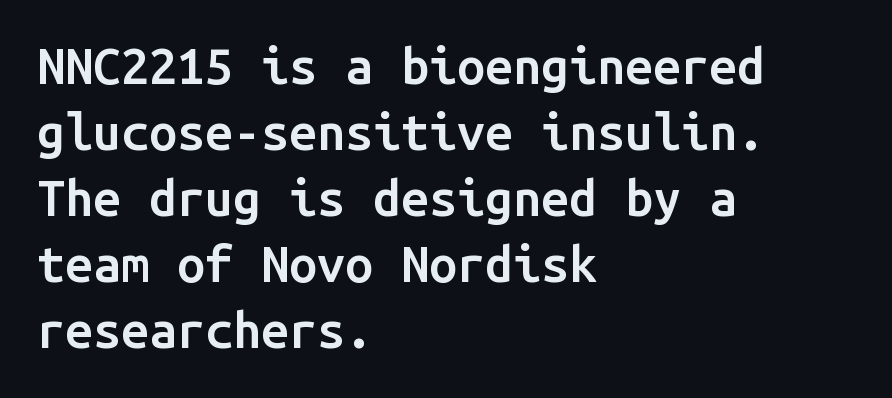
The image shows 50 px semibold sans-serif type, upright, monospaced; set left-aligned, normal line spacing (1.32x), normal letter spacing, not underlined; low stroke contrast and a medium x-height.
